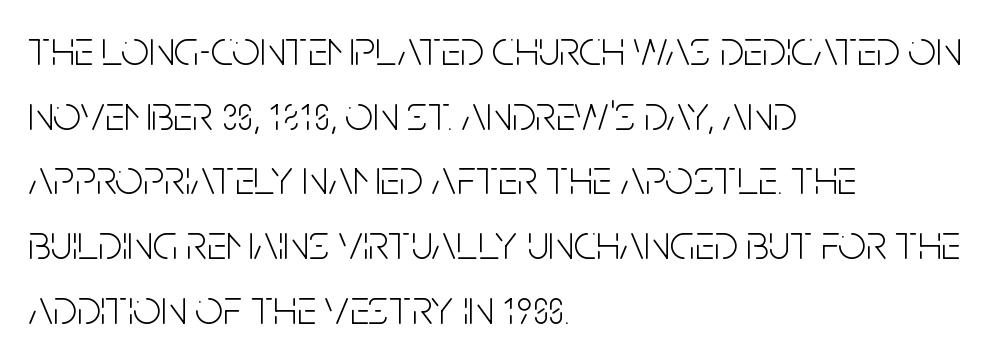
The image shows 49 px light, condensed sans-serif type, upright; set left-aligned, normal line spacing (1.32x), normal letter spacing, not underlined; low stroke contrast and a large x-height.
